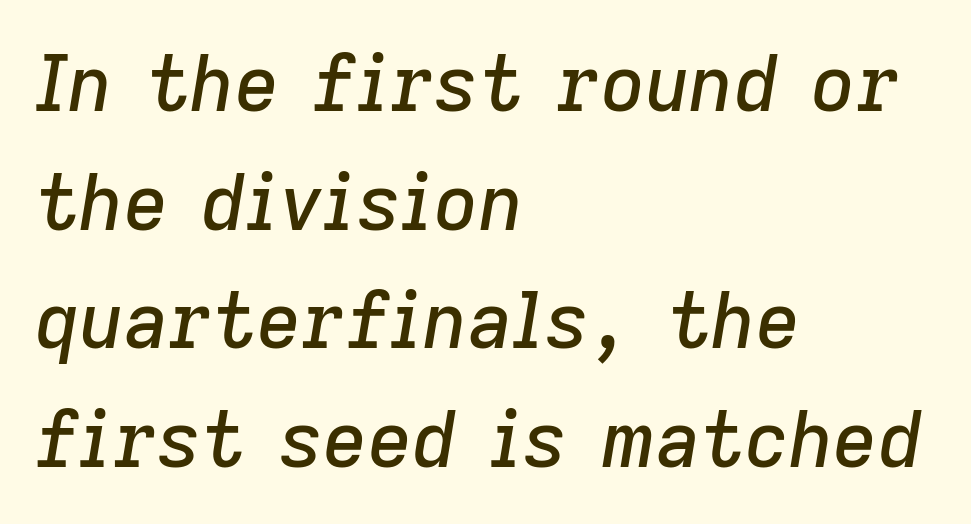
Q: Is the text italic (slanted)? A: Yes, it leans right by about 9 degrees.
Q: Is the text underlined? A: No.
Q: How is the paragraph aligned? A: Left-aligned.
Q: Is the spacing between letters normal or unusually wide? A: Normal.
Q: Is the spacing between lines tight, normal or loose? A: Normal.
Q: Width (condensed, normal, or wide)? A: Normal.
Q: Stroke contrast? A: Low.
Q: x-height? A: Medium.
Q: Monospaced? A: No.
